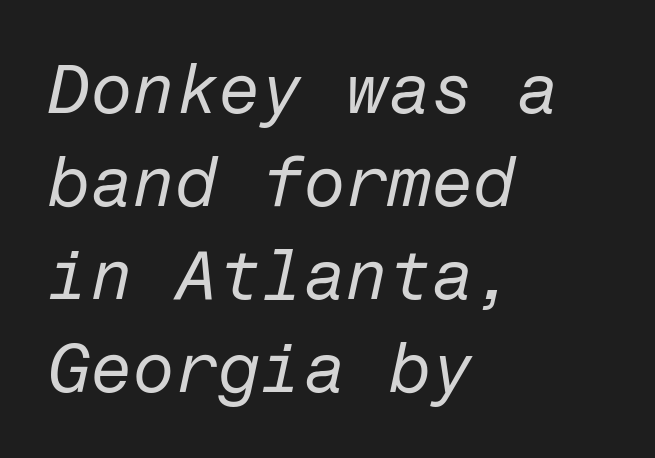
Q: Is the text bold? A: No.
Q: Is the text italic (slanted)? A: Yes, it leans right by about 12 degrees.
Q: Is the text underlined? A: No.
Q: How is the paragraph aligned? A: Left-aligned.
Q: Is the spacing between letters normal or unusually wide? A: Normal.
Q: Is the spacing between lines tight, normal or loose? A: Normal.
Q: Width (condensed, normal, or wide)? A: Normal.
Q: Stroke contrast? A: Low.
Q: x-height? A: Medium.
